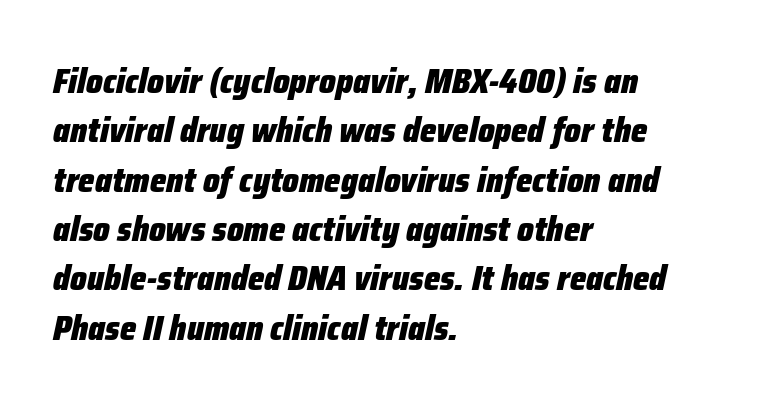
The face used here is proportionally spaced, like ordinary book or web type. Characters follow at the spacing the type designer built in. This rendering features lettering with no underline. All the whitespace from short lines collects on the right.
